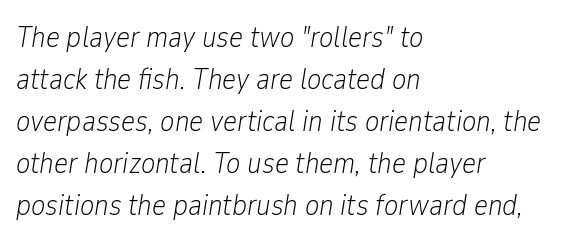
Q: Is the text bold? A: No.
Q: Is the text italic (slanted)? A: Yes, it leans right by about 9 degrees.
Q: Is the text underlined? A: No.
Q: How is the paragraph aligned? A: Left-aligned.
Q: Is the spacing between letters normal or unusually wide? A: Normal.
Q: Is the spacing between lines tight, normal or loose? A: Normal.
Q: Width (condensed, normal, or wide)? A: Condensed.
Q: Stroke contrast? A: Low.
Q: x-height? A: Medium.
Q: Monospaced? A: No.
